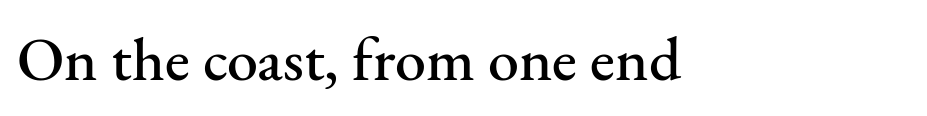
{"serif": "yes", "italic": "no", "width": "normal", "stroke_contrast": "medium", "x_height": "small", "monospaced": "no", "underline": "no", "align": "left", "letter_spacing": "normal", "letter_spacing_em": 0.0, "glyph_px": 62}
